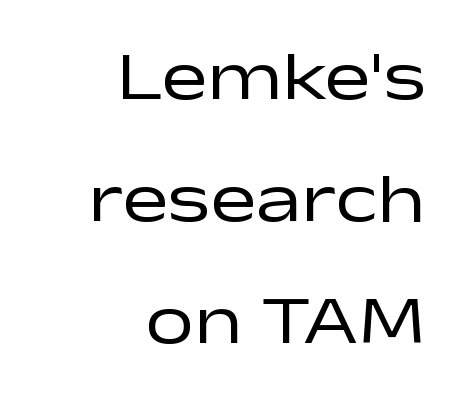
These lines keep a tight, regular rhythm from letter to letter. No feet cap the strokes, marking this as sans-serif type. These lines are set flush right with a ragged left edge. The zone under the glyphs is completely vacant.
